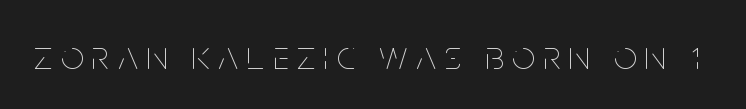
The image shows 40 px thin, condensed type, upright; set unusually wide letter spacing (+0.22 em), not underlined; low stroke contrast and a large x-height.
